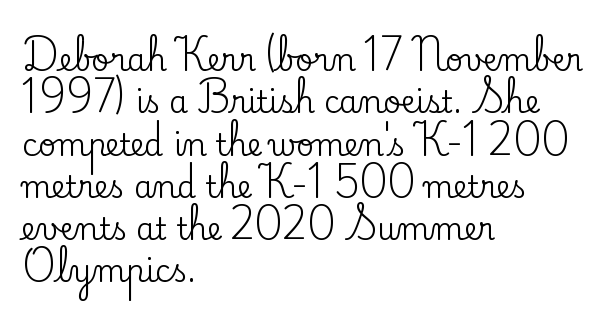
Q: Is the text italic (slanted)? A: No, it is upright.
Q: Is the typeface a serif or a sans-serif typeface? A: Serif.
Q: Is the text underlined? A: No.
Q: How is the paragraph aligned? A: Left-aligned.
Q: Is the spacing between letters normal or unusually wide? A: Normal.
Q: Is the spacing between lines tight, normal or loose? A: Normal.
Q: Width (condensed, normal, or wide)? A: Normal.
Q: Stroke contrast? A: Low.
Q: x-height? A: Small.
Q: Monospaced? A: No.
